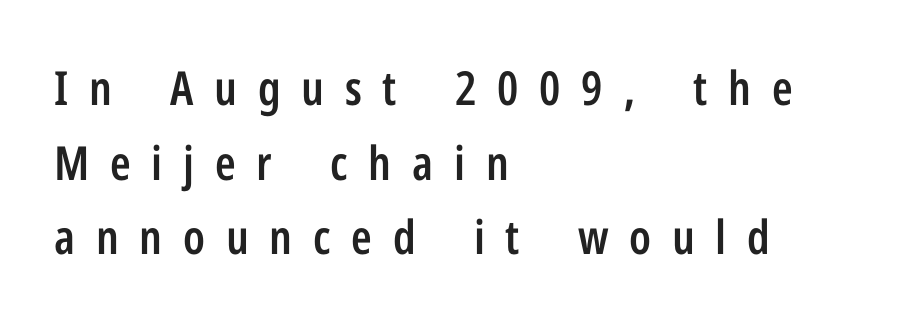
The image shows 47 px semibold, condensed sans-serif type, upright; set left-aligned, normal line spacing (1.59x), unusually wide letter spacing (+0.44 em), not underlined; low stroke contrast and a medium x-height.
